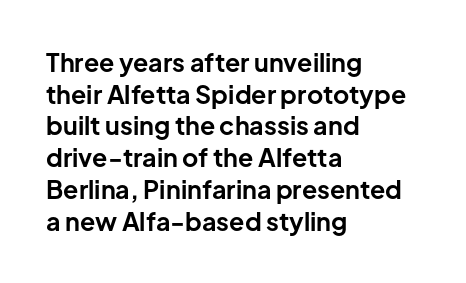
{"italic": "no", "bold": "yes", "underline": "no", "align": "left", "line_spacing": "normal", "line_spacing_ratio": 1.27, "letter_spacing": "normal", "letter_spacing_em": 0.0, "glyph_px": 25}
